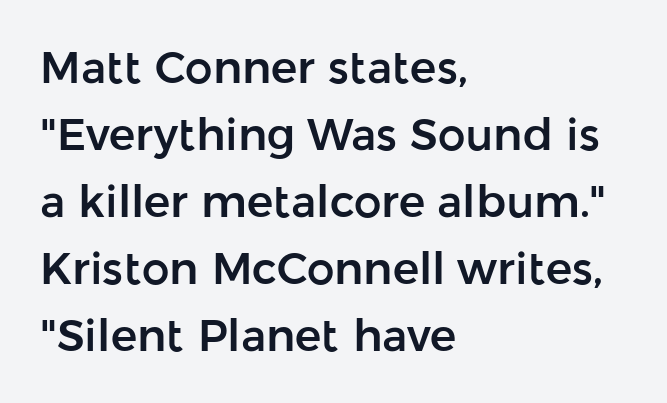
I'd call this a sans setting — the letters go barefoot. The passage shown stacks its lines at a standard gap. Spacing between characters is what you'd get straight out of the box. This is the regular roman posture of the typeface. The rendering uses natural spacing where letterforms have individual widths.
